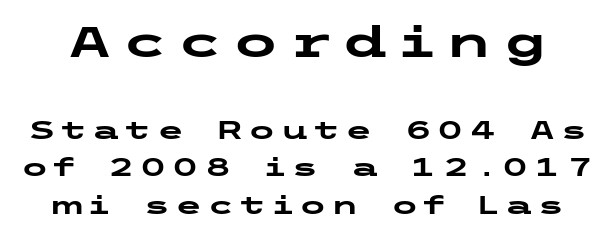
Q: Is the text bold? A: Yes.
Q: Is the text italic (slanted)? A: No, it is upright.
Q: Is the typeface a serif or a sans-serif typeface? A: Sans-serif.
Q: Is the text underlined? A: No.
Q: Is the spacing between lines tight, normal or loose? A: Normal.
Q: Which block of text is set in a larger size, the first (top) or the second (bottom)? A: The first (top) one.
Q: Width (condensed, normal, or wide)? A: Wide.
Q: Stroke contrast? A: Low.
Q: x-height? A: Medium.
